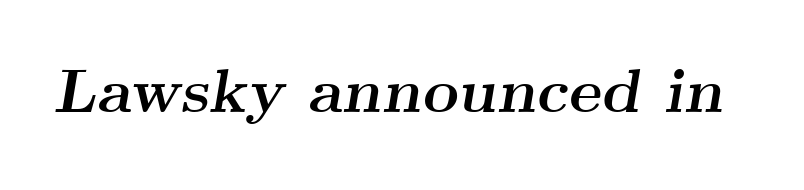
{"serif": "yes", "italic": "yes", "lean": "right", "slant_degrees": 9, "bold": "yes", "weight": "semibold", "width": "wide", "stroke_contrast": "medium", "x_height": "small", "monospaced": "no", "underline": "no", "letter_spacing": "normal", "letter_spacing_em": 0.0, "glyph_px": 62}
